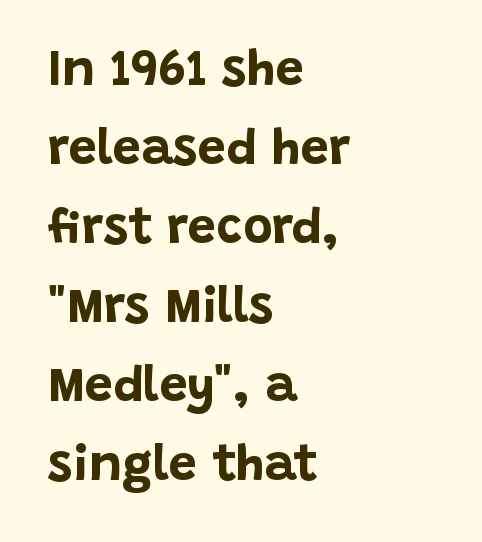
Q: Is the text bold? A: Yes.
Q: Is the text italic (slanted)? A: No, it is upright.
Q: Is the typeface a serif or a sans-serif typeface? A: Sans-serif.
Q: Is the text underlined? A: No.
Q: How is the paragraph aligned? A: Left-aligned.
Q: Is the spacing between letters normal or unusually wide? A: Normal.
Q: Is the spacing between lines tight, normal or loose? A: Normal.
Q: Width (condensed, normal, or wide)? A: Normal.
Q: Stroke contrast? A: Low.
Q: x-height? A: Large.
Q: Monospaced? A: No.
